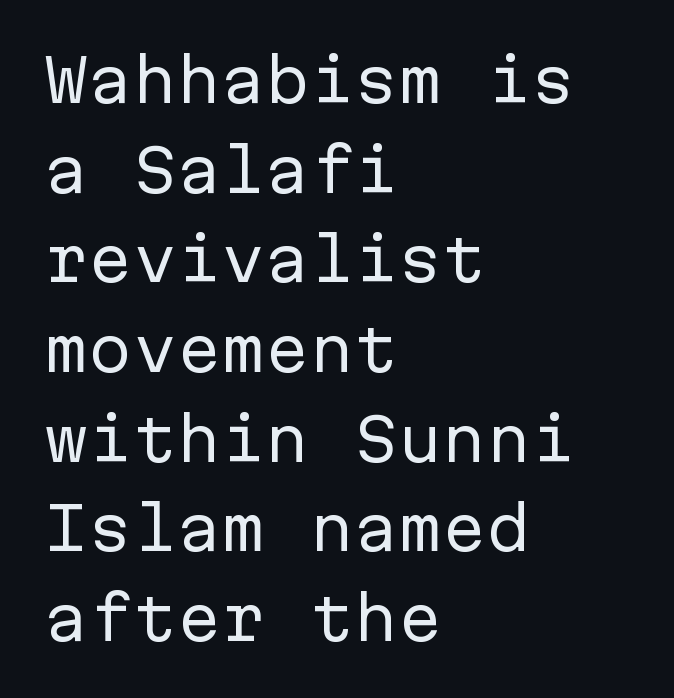
{"serif": "no", "italic": "no", "bold": "no", "weight": "regular", "width": "normal", "stroke_contrast": "low", "x_height": "medium", "monospaced": "yes", "underline": "no", "align": "left", "line_spacing": "normal", "line_spacing_ratio": 1.52, "letter_spacing": "normal", "letter_spacing_em": 0.0, "glyph_px": 59}
